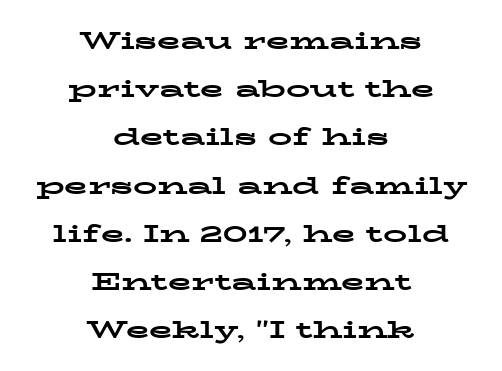
The image shows 24 px bold type, upright; set centered, loose line spacing (2.01x), normal letter spacing, not underlined.
